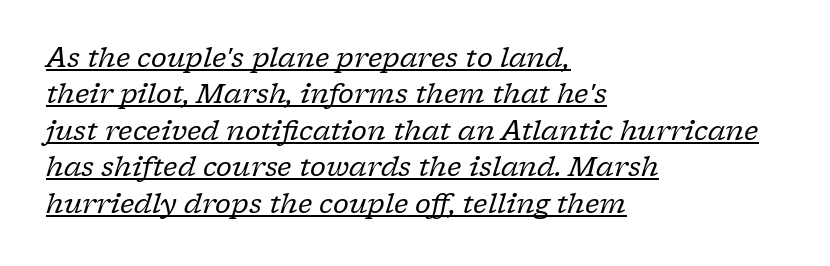
Q: Is the text bold? A: No.
Q: Is the text italic (slanted)? A: Yes, it leans right by about 17 degrees.
Q: Is the text underlined? A: Yes.
Q: How is the paragraph aligned? A: Left-aligned.
Q: Is the spacing between letters normal or unusually wide? A: Normal.
Q: Is the spacing between lines tight, normal or loose? A: Normal.
